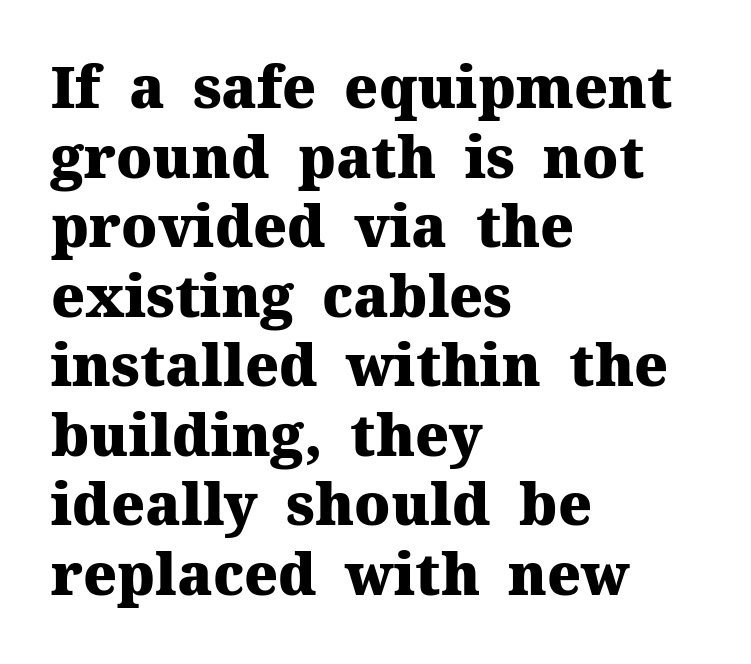
The typesetting leans heavy: a genuine bold. Unlike a clean sans, this face finishes its strokes with serifs. The letters sit at their default tracking, neither squeezed nor spread. Here the designer chose a conventional face with non-uniform glyph widths. No word sits above an underline.
